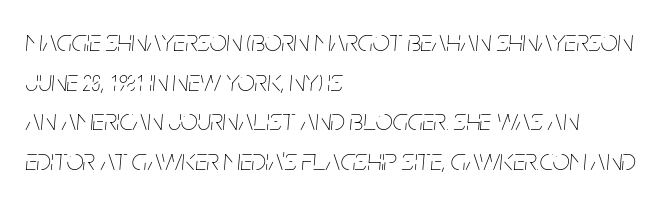
{"italic": "yes", "lean": "right", "slant_degrees": 5, "bold": "no", "weight": "thin", "width": "condensed", "stroke_contrast": "low", "x_height": "large", "monospaced": "no", "underline": "no", "align": "left", "line_spacing": "normal", "line_spacing_ratio": 1.32, "letter_spacing": "normal", "letter_spacing_em": 0.0, "glyph_px": 30}
